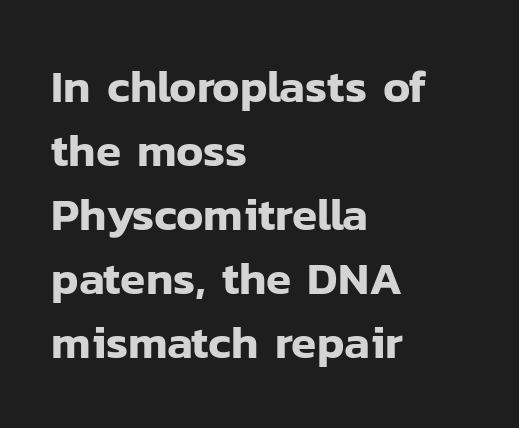
Nothing unusual about the tracking: characters are spaced as the font intends. Quick note: underline off. Reading down the column, the eye jumps a familiar distance to each next line. The typesetter chose a ragged-right arrangement here. Is this a fixed-width face? No — the glyphs have proportional, varying widths. Rendered with straight, roman letterforms.
